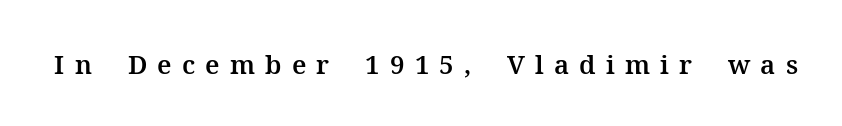
Q: Is the text italic (slanted)? A: No, it is upright.
Q: Is the text underlined? A: No.
Q: Is the spacing between letters normal or unusually wide? A: Unusually wide.
